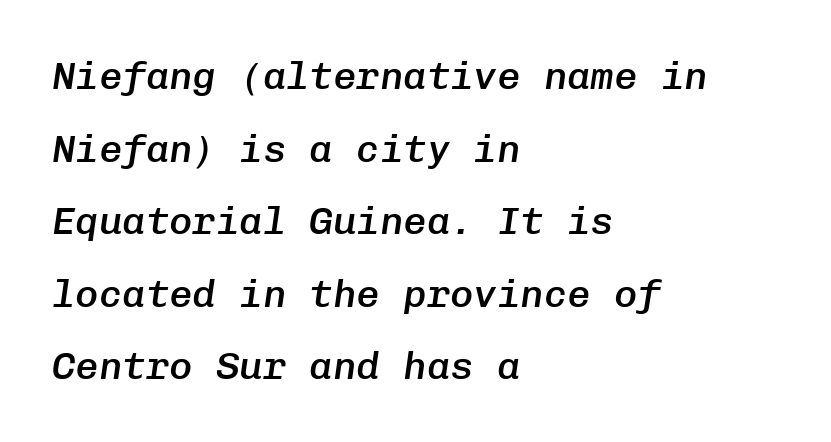
The image shows 39 px semibold type, italic (leaning right), monospaced; set left-aligned, line spacing 1.86x, normal letter spacing, not underlined; low stroke contrast and a medium x-height.
